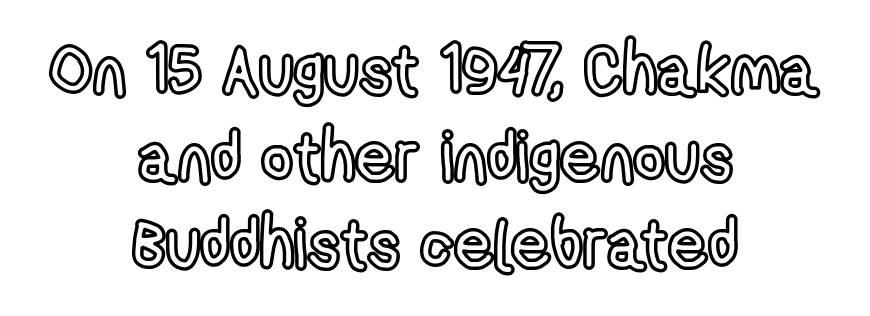
The line-height multiplier appears to be the usual default. Tall strokes in this sample are plumb rather than angled. Tracking here is standard; glyphs follow each other at the usual distance. The passage shown is not underscored anywhere.
